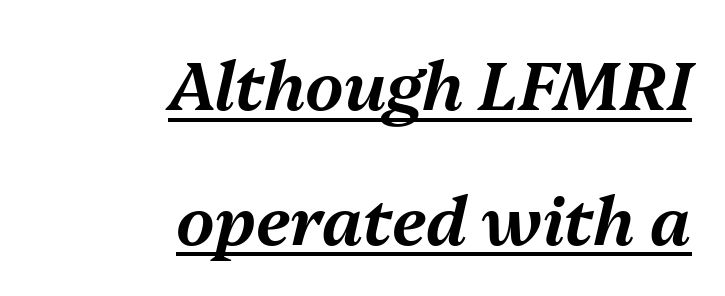
The image shows 67 px text type, italic (leaning right); set right-aligned, loose line spacing (2.01x), normal letter spacing, underlined; medium stroke contrast and a medium x-height.
